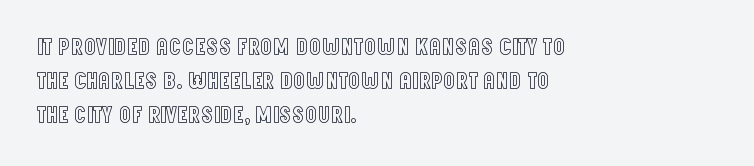
Q: Is the text italic (slanted)? A: No, it is upright.
Q: Is the text underlined? A: No.
Q: How is the paragraph aligned? A: Left-aligned.
Q: Is the spacing between letters normal or unusually wide? A: Normal.
Q: Is the spacing between lines tight, normal or loose? A: Normal.
